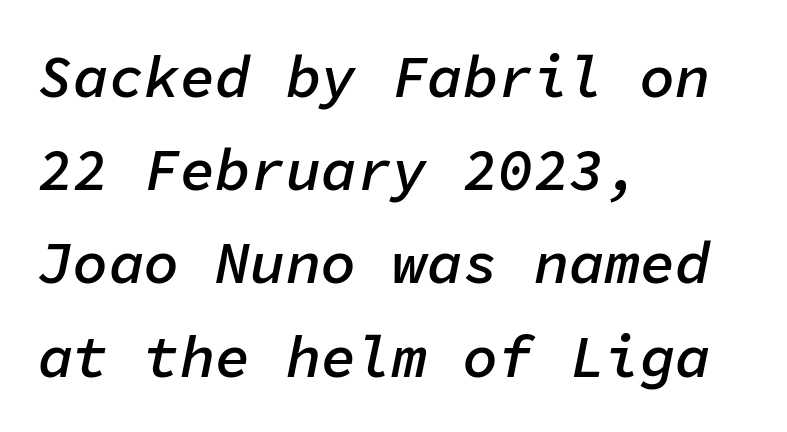
Q: Is the text bold? A: Semi-bold.
Q: Is the text italic (slanted)? A: Yes, it leans right by about 11 degrees.
Q: Is the text underlined? A: No.
Q: How is the paragraph aligned? A: Left-aligned.
Q: Is the spacing between letters normal or unusually wide? A: Normal.
Q: Is the spacing between lines tight, normal or loose? A: Normal.
Q: Width (condensed, normal, or wide)? A: Normal.
Q: Stroke contrast? A: Low.
Q: x-height? A: Medium.
Q: Monospaced? A: Yes.
